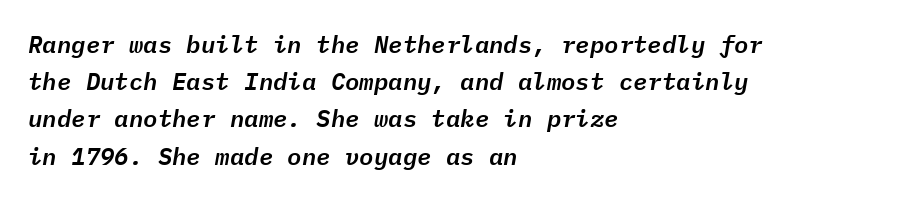
{"italic": "yes", "lean": "right", "slant_degrees": 9, "underline": "no", "align": "left", "line_spacing": "normal", "line_spacing_ratio": 1.55, "letter_spacing": "normal", "letter_spacing_em": 0.0, "glyph_px": 24}
